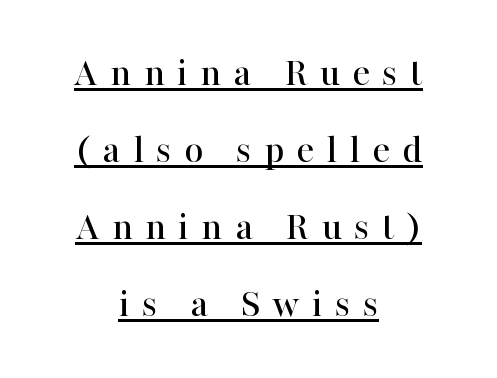
{"serif": "yes", "italic": "no", "width": "normal", "stroke_contrast": "high", "x_height": "medium", "monospaced": "no", "underline": "yes", "align": "center", "line_spacing_ratio": 1.88, "letter_spacing": "wide", "letter_spacing_em": 0.3, "glyph_px": 41}
